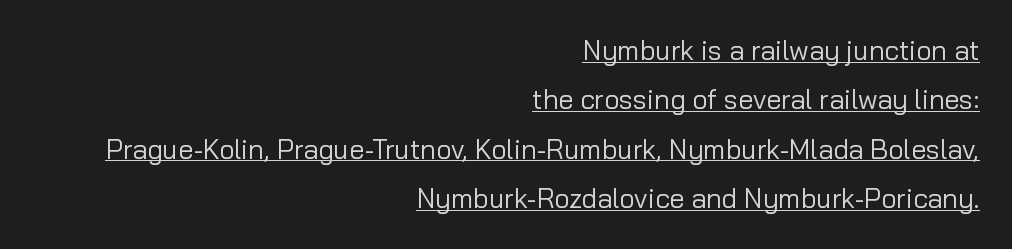
{"italic": "no", "bold": "no", "underline": "yes", "align": "right", "line_spacing_ratio": 1.83, "letter_spacing": "normal", "letter_spacing_em": 0.0, "glyph_px": 27}
